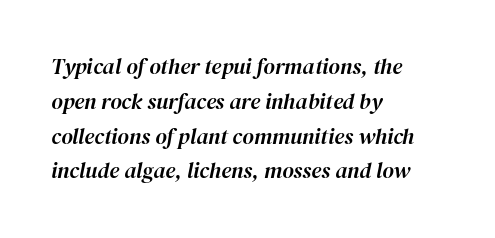
Style check: oblique. Typeset ragged right — the left edge is the straight one. Nothing unusual about the tracking: characters are spaced as the font intends. The passage shown stacks its lines at a standard gap.
